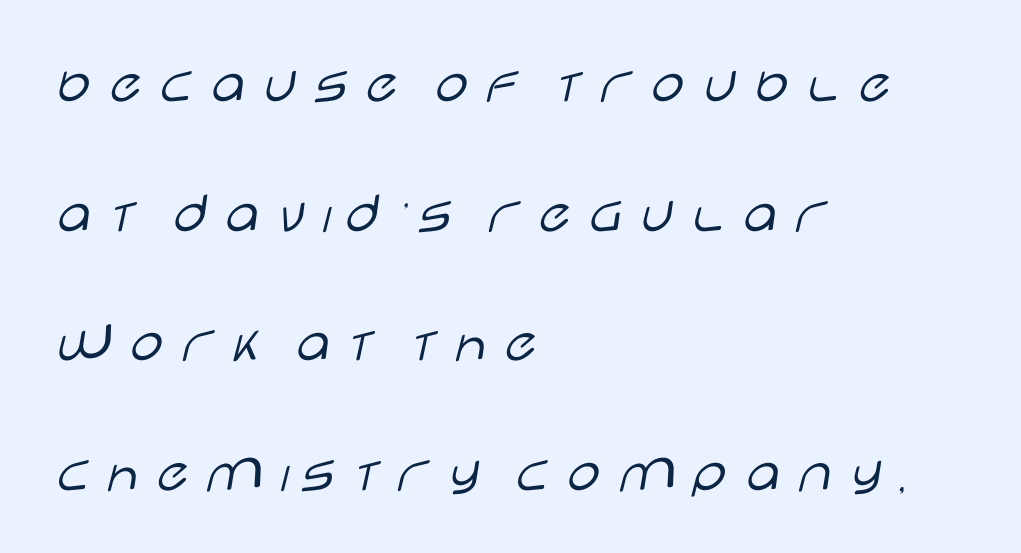
Q: Is the text bold? A: No.
Q: Is the text italic (slanted)? A: Yes.
Q: Is the typeface a serif or a sans-serif typeface? A: Sans-serif.
Q: Is the text underlined? A: No.
Q: How is the paragraph aligned? A: Left-aligned.
Q: Is the spacing between lines tight, normal or loose? A: Loose.
Q: Width (condensed, normal, or wide)? A: Wide.
Q: Stroke contrast? A: Low.
Q: x-height? A: Large.
Q: Monospaced? A: No.
